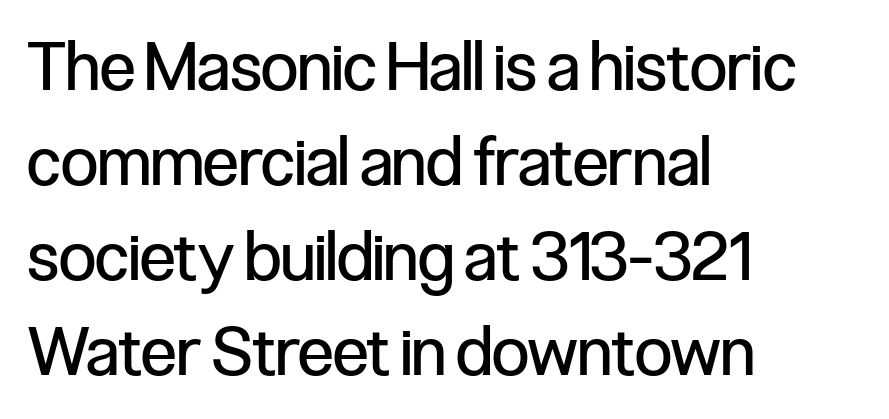
The font's upright variant was chosen for this text. The characters are drawn with everyday or finer stroke widths. The lines sit at an ordinary, default distance from one another. The type is set solid horizontally, with unmodified tracking. Varying glyph widths throughout — classic text-font behaviour.
